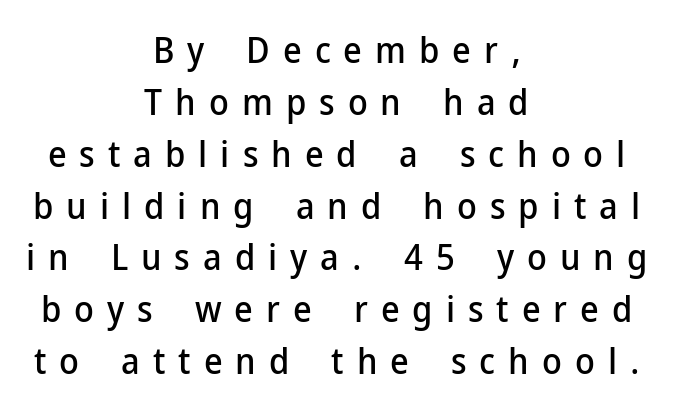
{"serif": "no", "italic": "no", "width": "normal", "stroke_contrast": "low", "x_height": "medium", "monospaced": "no", "underline": "no", "align": "center", "line_spacing": "normal", "line_spacing_ratio": 1.44, "letter_spacing": "wide", "letter_spacing_em": 0.36, "glyph_px": 36}
